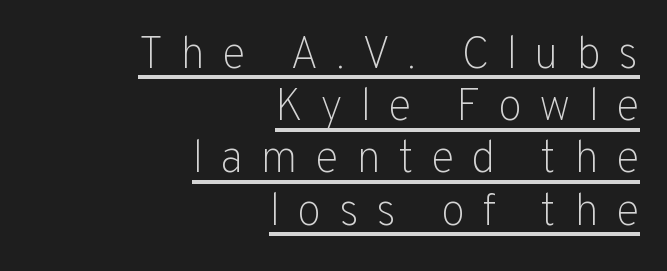
The image shows 45 px light sans-serif type, upright; set right-aligned, line spacing 1.16x, unusually wide letter spacing (+0.38 em), underlined; low stroke contrast and a medium x-height.
